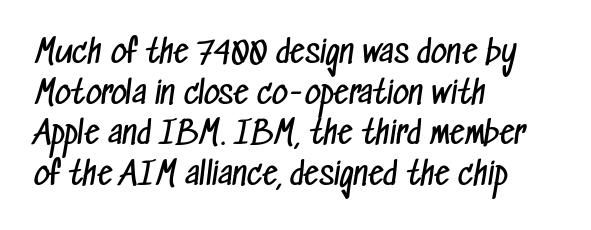
To sum up the face: it is a sans, with no serifs. Underline: absent. Horizontal alignment here is leftward, the default for most running prose. Varying glyph widths throughout — classic text-font behaviour. Evenly set lines give the paragraph a standard silhouette. The tracking reads as untouched default to a designer's eye.
